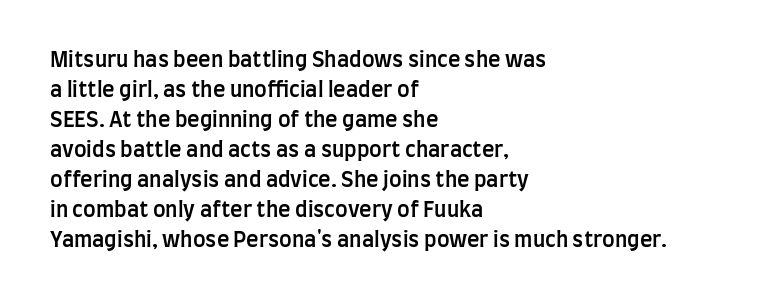
{"italic": "no", "bold": "semi", "underline": "no", "align": "left", "line_spacing": "normal", "line_spacing_ratio": 1.43, "letter_spacing": "normal", "letter_spacing_em": 0.0, "glyph_px": 21}
